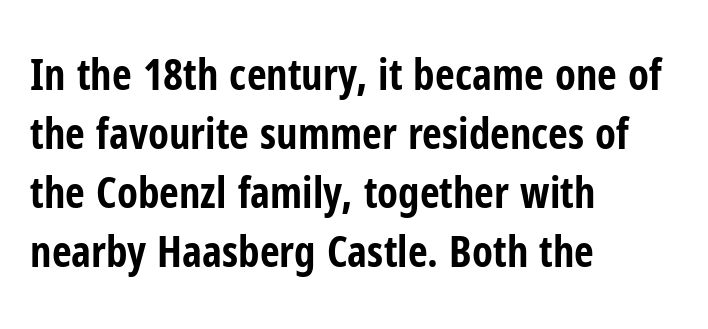
The image shows 43 px bold, condensed sans-serif type, upright; set left-aligned, normal line spacing (1.37x), normal letter spacing, not underlined; low stroke contrast and a medium x-height.
